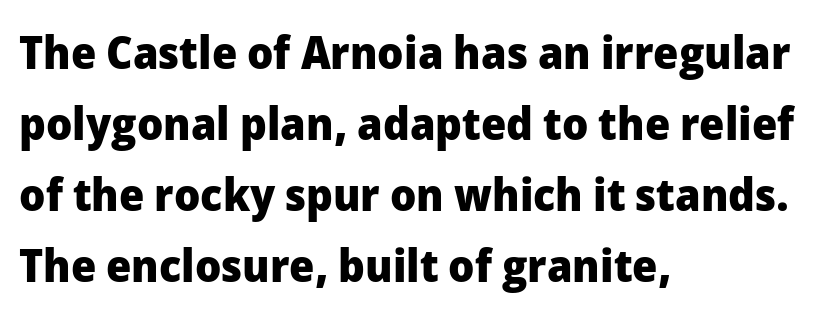
The image shows 46 px heavy sans-serif type, upright; set left-aligned, normal line spacing (1.54x), normal letter spacing, not underlined; low stroke contrast and a medium x-height.
